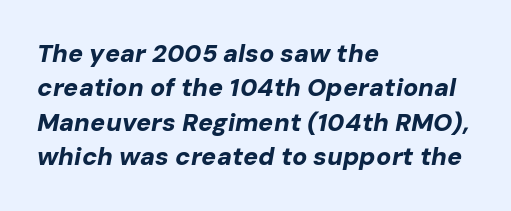
A typesetter would mark this as italic. Decoration check: the copy has no underline. You could call the tracking neutral — neither tight nor loose. Heavy-handed strokes throughout: this text is bold. Does the leading feel generous? No, just average.
